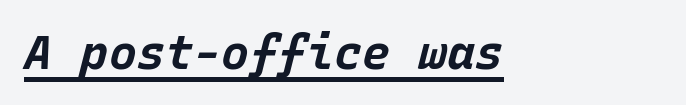
Q: Is the text bold? A: Yes.
Q: Is the text italic (slanted)? A: Yes, it leans right by about 15 degrees.
Q: Is the text underlined? A: Yes.
Q: Is the spacing between letters normal or unusually wide? A: Normal.
Q: Width (condensed, normal, or wide)? A: Normal.
Q: Stroke contrast? A: Low.
Q: x-height? A: Large.
Q: Monospaced? A: Yes.
